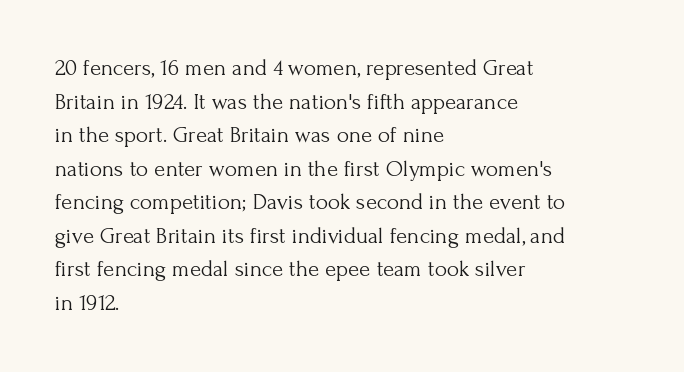
What stands out about the letter spacing? Nothing — it is the standard amount. Type without underlining. You can tell it's not italic because the verticals are truly vertical. Is there much room between lines? A standard amount, neither cramped nor airy.
